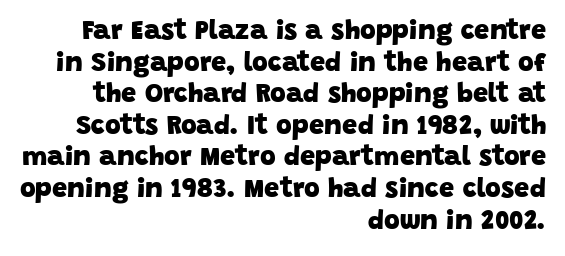
{"bold": "yes", "underline": "no", "align": "right", "line_spacing_ratio": 1.17, "letter_spacing": "normal", "letter_spacing_em": 0.0, "glyph_px": 27}
